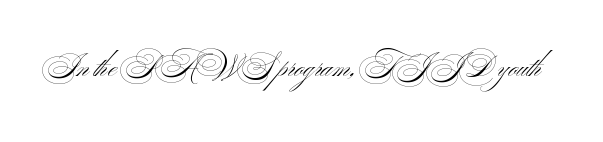
The image shows 29 px light, wide sans-serif type; set normal letter spacing, not underlined; medium stroke contrast and a small x-height.
